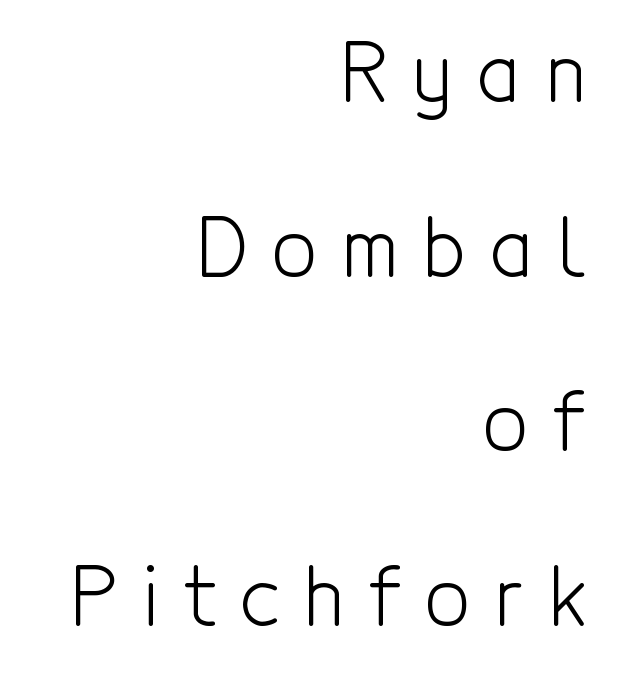
The image shows 79 px light, condensed sans-serif type, upright; set right-aligned, loose line spacing (2.21x), unusually wide letter spacing (+0.31 em), not underlined; a medium x-height.
